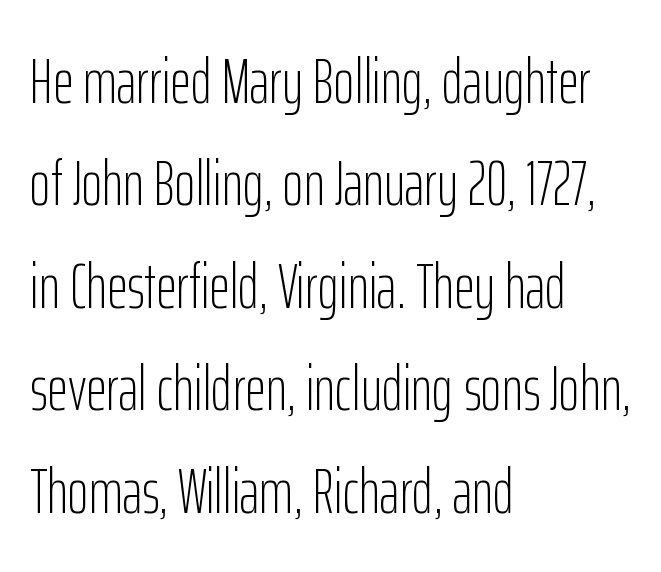
{"serif": "no", "italic": "no", "bold": "no", "weight": "light", "width": "condensed", "stroke_contrast": "low", "x_height": "medium", "monospaced": "no", "underline": "no", "align": "left", "line_spacing": "normal", "line_spacing_ratio": 1.6, "letter_spacing": "normal", "letter_spacing_em": 0.0, "glyph_px": 64}
